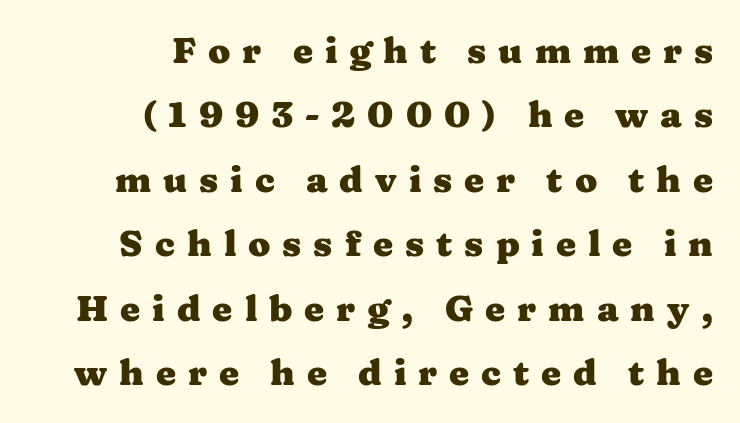
The image shows 36 px heavy, wide serif type, upright; set right-aligned, line spacing 1.79x, unusually wide letter spacing (+0.33 em), not underlined; medium stroke contrast and a medium x-height.
